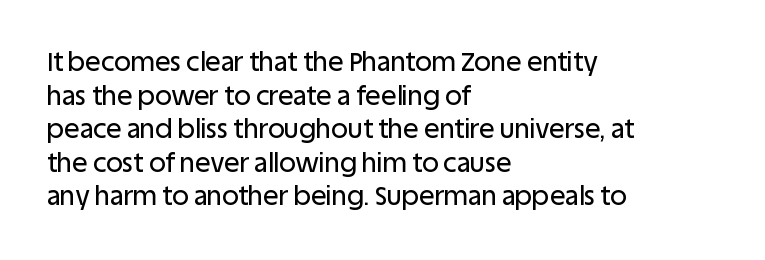
The zone under the glyphs is completely vacant. Line starts are locked; line ends wander. Look at the tracking — it's just the regular setting, nothing added. Horizontal bands of white between lines are of average thickness.
